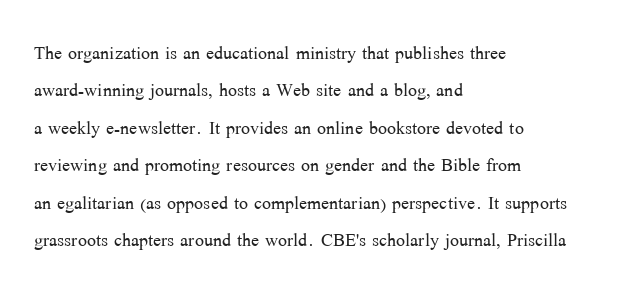
{"italic": "no", "bold": "no", "underline": "no", "align": "left", "line_spacing": "normal", "line_spacing_ratio": 1.56, "letter_spacing": "normal", "letter_spacing_em": 0.0, "glyph_px": 24}
